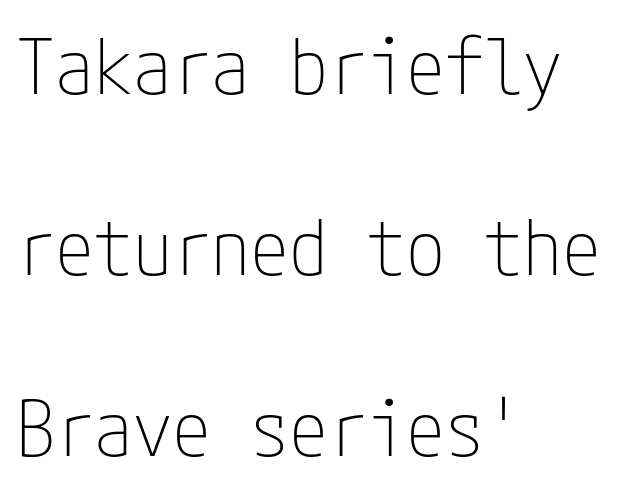
The image shows 78 px thin, condensed sans-serif type, upright; set left-aligned, loose line spacing (2.32x), normal letter spacing, not underlined; low stroke contrast and a medium x-height.
